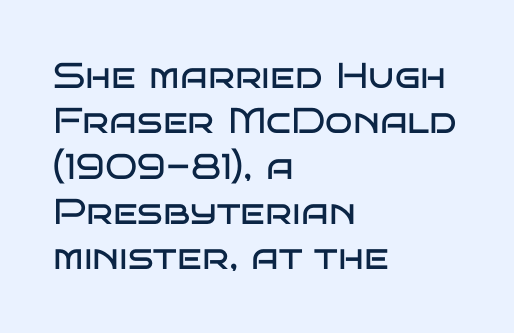
{"serif": "no", "italic": "no", "bold": "no", "weight": "regular", "width": "wide", "stroke_contrast": "low", "x_height": "large", "monospaced": "no", "underline": "no", "align": "left", "line_spacing": "normal", "line_spacing_ratio": 1.26, "letter_spacing": "normal", "letter_spacing_em": 0.0, "glyph_px": 36}
